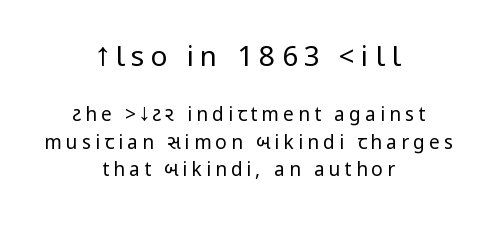
The image shows 28 px regular-weight, condensed sans-serif type, upright; set centered, normal line spacing (1.45x), unusually wide letter spacing (+0.22 em), not underlined; the first (top) block is 1.47x larger; low stroke contrast.
